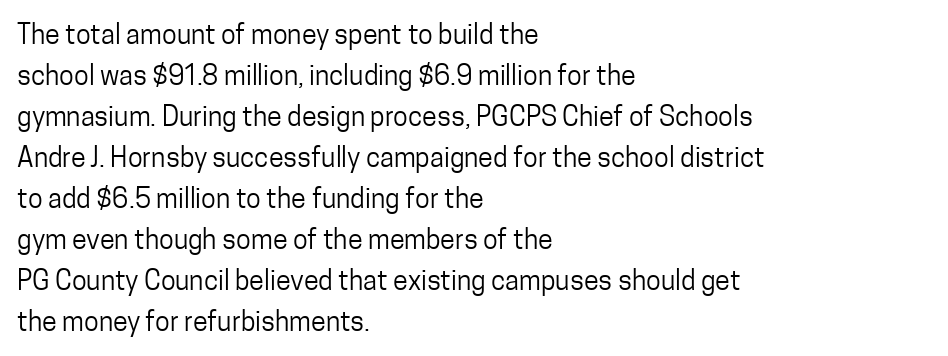
{"italic": "no", "bold": "no", "underline": "no", "align": "left", "line_spacing": "normal", "line_spacing_ratio": 1.52, "letter_spacing": "normal", "letter_spacing_em": 0.0, "glyph_px": 27}
